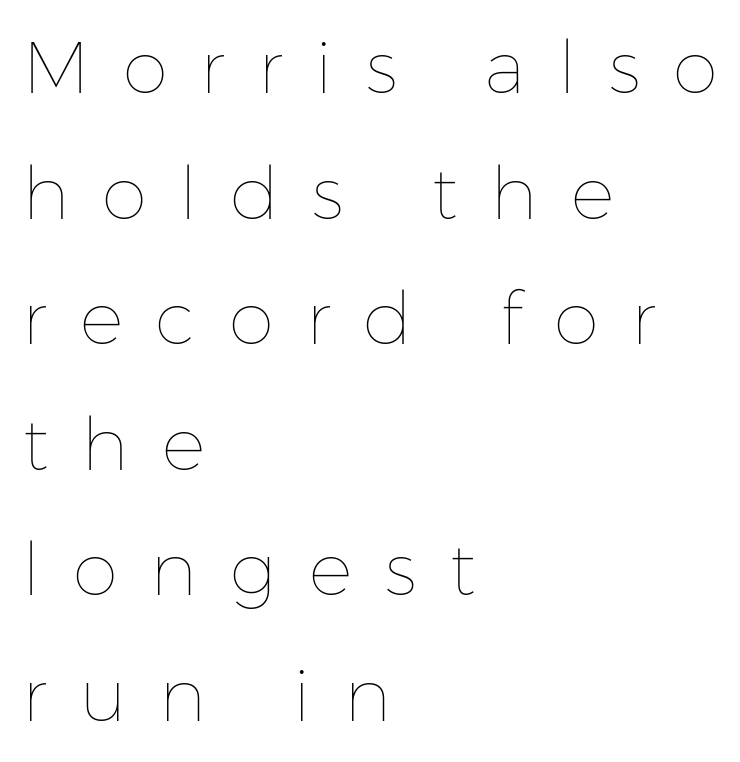
The image shows 73 px thin type, upright; set left-aligned, line spacing 1.72x, unusually wide letter spacing (+0.45 em), not underlined; low stroke contrast and a medium x-height.
